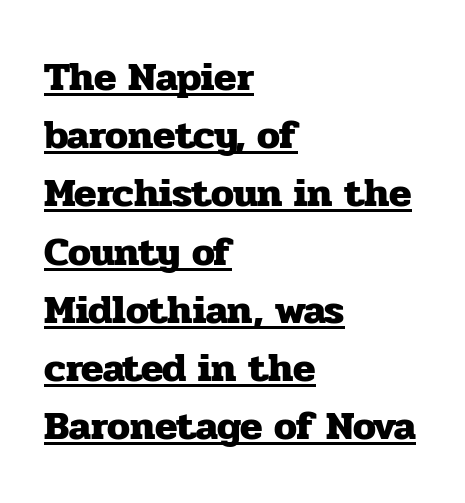
Compared with typical paragraphs, the rows here are spaced about the same. The glyphs have the mass of a bold cut. The tracking reads as untouched default to a designer's eye. What decoration does the sample have? An underline. Type style note: has serifs.
